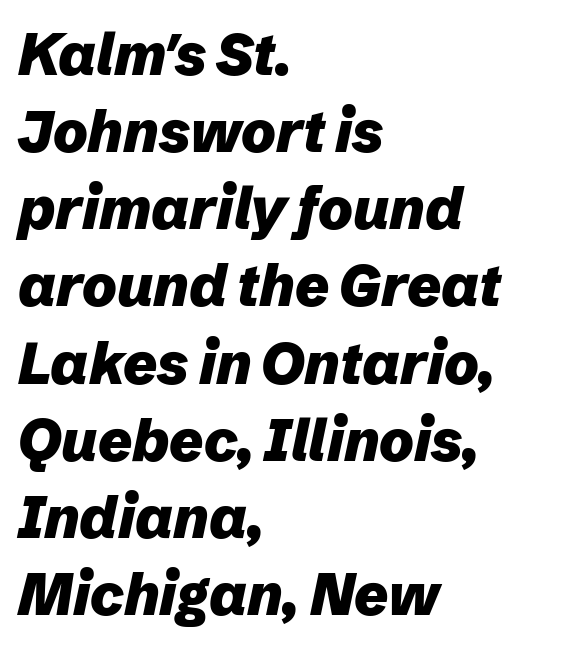
Q: Is the text bold? A: Yes.
Q: Is the text italic (slanted)? A: Yes, it leans right by about 12 degrees.
Q: Is the text underlined? A: No.
Q: How is the paragraph aligned? A: Left-aligned.
Q: Is the spacing between letters normal or unusually wide? A: Normal.
Q: Is the spacing between lines tight, normal or loose? A: Normal.
Q: Width (condensed, normal, or wide)? A: Normal.
Q: Stroke contrast? A: Low.
Q: x-height? A: Medium.
Q: Monospaced? A: No.
